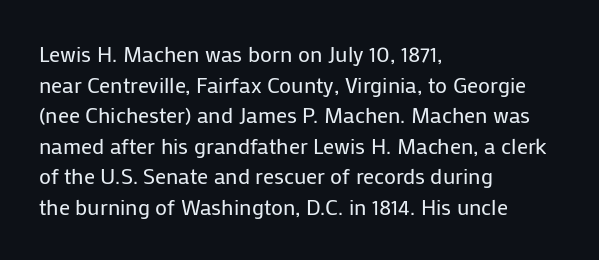
{"italic": "no", "bold": "no", "underline": "no", "align": "left", "line_spacing": "normal", "line_spacing_ratio": 1.39, "letter_spacing": "normal", "letter_spacing_em": 0.0, "glyph_px": 22}
